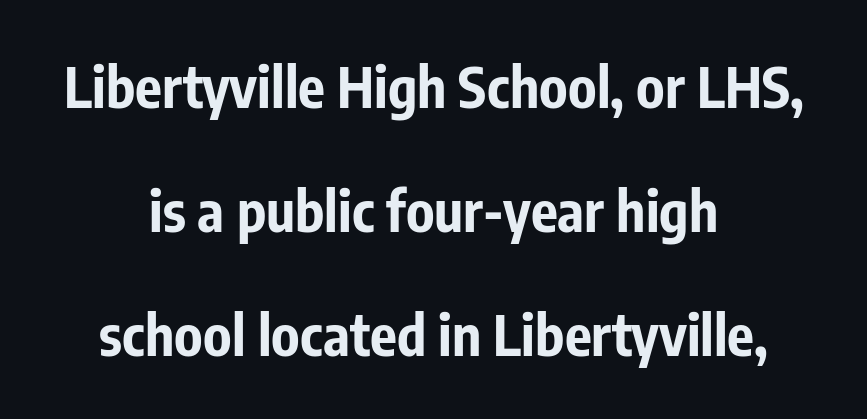
Q: Is the text bold? A: Yes.
Q: Is the text italic (slanted)? A: No, it is upright.
Q: Is the typeface a serif or a sans-serif typeface? A: Sans-serif.
Q: Is the text underlined? A: No.
Q: How is the paragraph aligned? A: Centered.
Q: Is the spacing between letters normal or unusually wide? A: Normal.
Q: Is the spacing between lines tight, normal or loose? A: Loose.
Q: Width (condensed, normal, or wide)? A: Condensed.
Q: Stroke contrast? A: Low.
Q: x-height? A: Medium.
Q: Monospaced? A: No.
